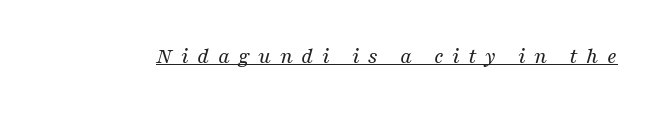
What decoration does the sample have? An underline. What stands out about the letter spacing? Its width — letters are far apart. Nothing heavy about these letters — not bold at all. Designer's note — italics engaged.
